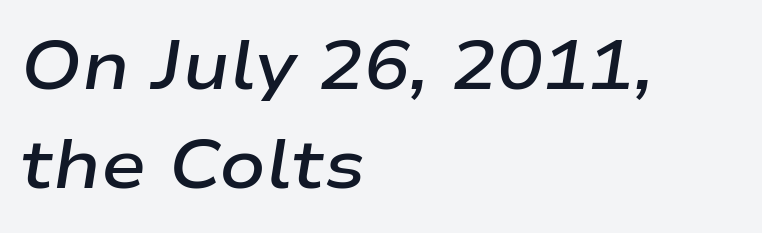
Q: Is the text bold? A: Semi-bold.
Q: Is the text italic (slanted)? A: Yes, it leans right by about 9 degrees.
Q: Is the text underlined? A: No.
Q: How is the paragraph aligned? A: Left-aligned.
Q: Is the spacing between letters normal or unusually wide? A: Normal.
Q: Is the spacing between lines tight, normal or loose? A: Normal.
Q: Width (condensed, normal, or wide)? A: Wide.
Q: Stroke contrast? A: Low.
Q: x-height? A: Medium.
Q: Monospaced? A: No.
